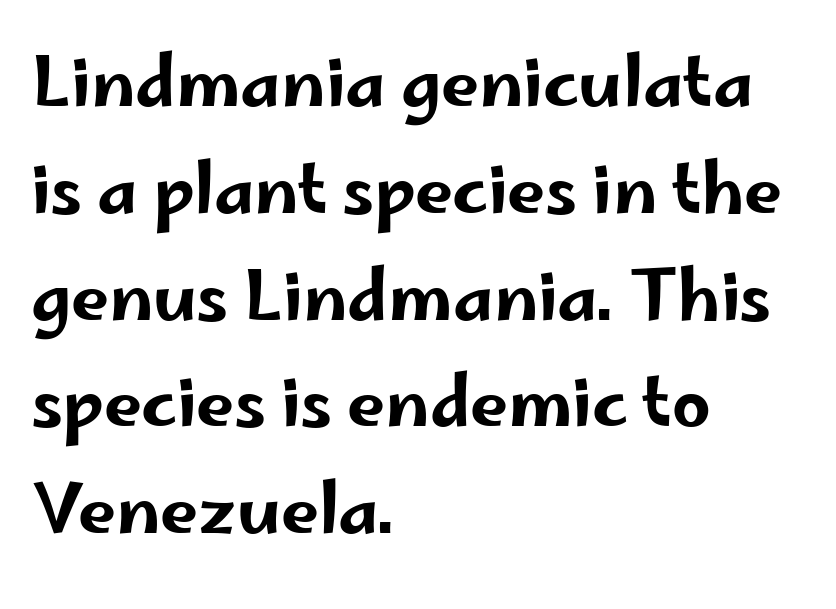
The image shows 68 px wide sans-serif type, upright; set left-aligned, normal line spacing (1.57x), normal letter spacing, not underlined; low stroke contrast and a small x-height.
